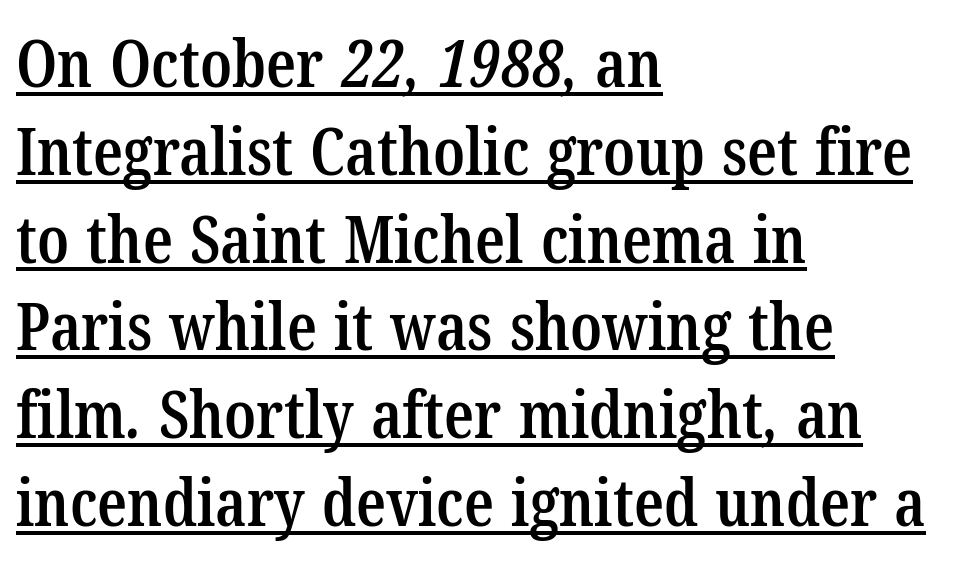
Typesetter's note: demi weight, one step under bold. The letterforms sit shoulder to shoulder at normal distance. The lines in this sample share a left origin and differ only in where they stop. Examine the stroke ends and you'll spot serifs. A typesetter would call this leading conventional body-copy spacing. Beneath each row of characters lies a ruled line.
